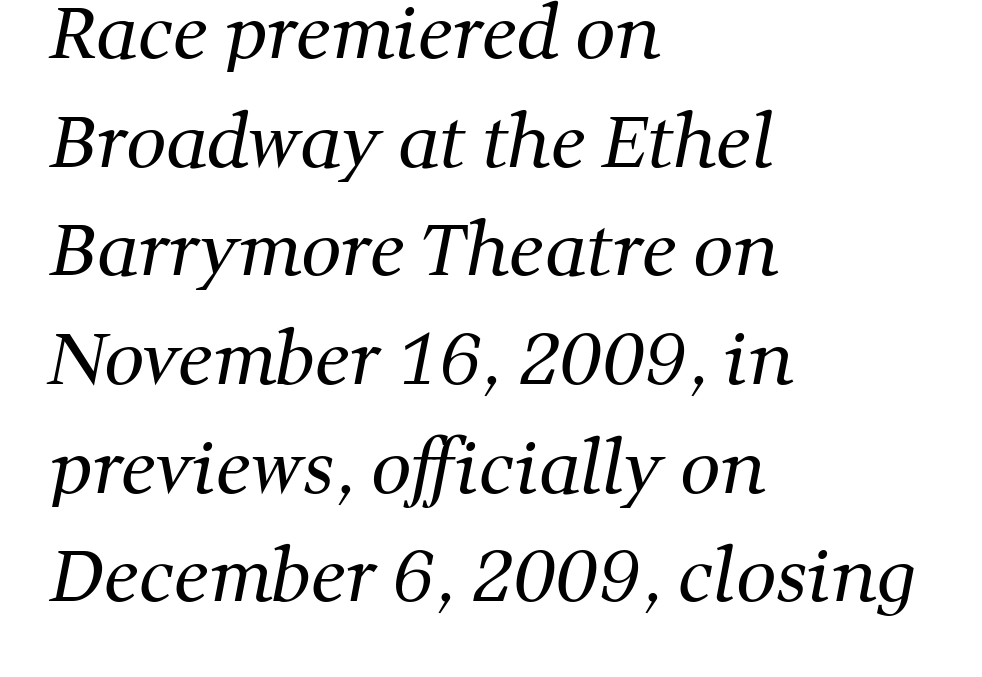
The image shows 71 px regular-weight serif type; set left-aligned, normal line spacing (1.53x), normal letter spacing, not underlined; medium stroke contrast and a medium x-height.
